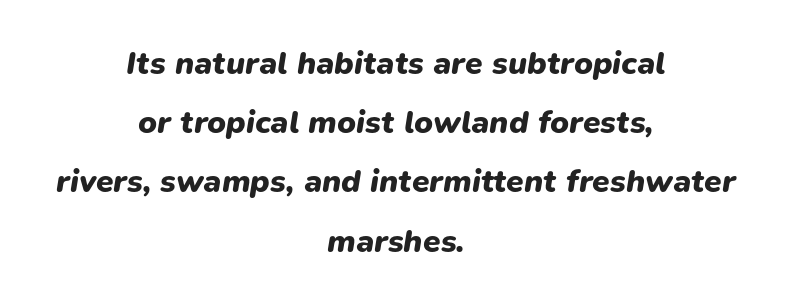
{"italic": "yes", "lean": "right", "slant_degrees": 9, "bold": "yes", "weight": "heavy", "width": "normal", "stroke_contrast": "low", "x_height": "medium", "monospaced": "no", "underline": "no", "align": "center", "line_spacing_ratio": 1.85, "letter_spacing": "normal", "letter_spacing_em": 0.0, "glyph_px": 32}
